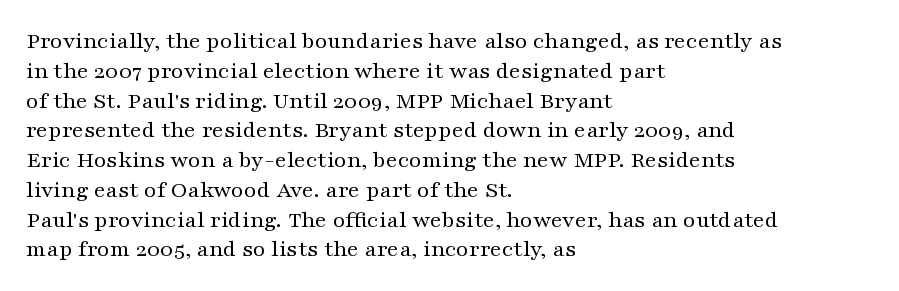
If you drew a line through each stem, it would be perfectly vertical. Tracking value appears to be zero — textbook default spacing. The rag falls on the right side of this text block. The face looks like a standard text weight, possibly lighter. The string is rendered with underlining switched off.
